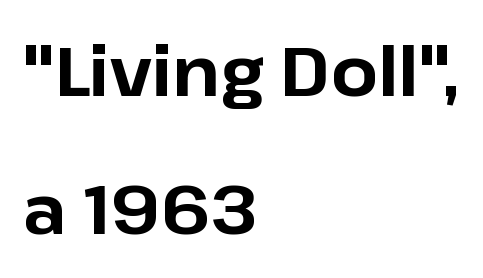
Check where the strokes stop: nothing finishes them off — pure sans. Descender tails drop into unmarked territory. Thick stems and heavy bowls — unmistakably bold. A typesetter would call this proportional, since set widths differ per character.
